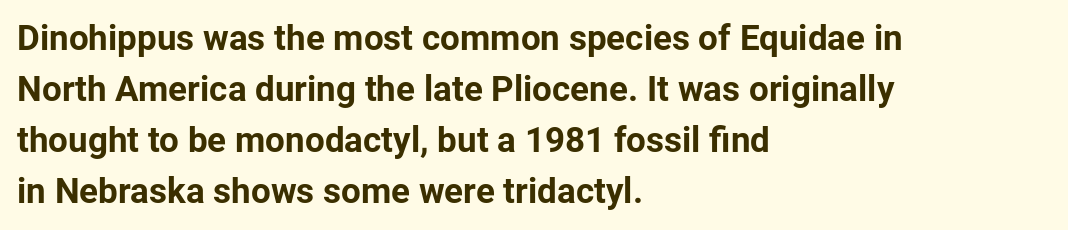
Q: Is the text bold? A: Yes.
Q: Is the text italic (slanted)? A: No, it is upright.
Q: Is the typeface a serif or a sans-serif typeface? A: Sans-serif.
Q: Is the text underlined? A: No.
Q: How is the paragraph aligned? A: Left-aligned.
Q: Is the spacing between letters normal or unusually wide? A: Normal.
Q: Is the spacing between lines tight, normal or loose? A: Normal.
Q: Width (condensed, normal, or wide)? A: Normal.
Q: Stroke contrast? A: Low.
Q: x-height? A: Medium.
Q: Monospaced? A: No.
